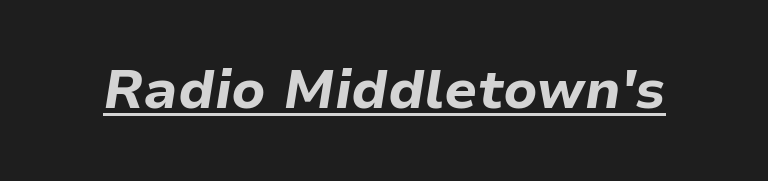
The image shows 54 px bold type, italic (leaning right); set normal letter spacing, underlined; low stroke contrast and a medium x-height.
